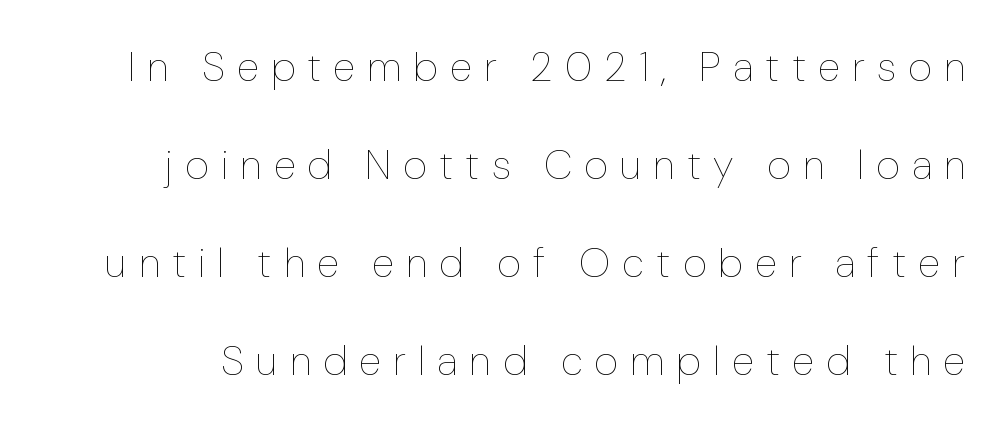
The image shows 41 px thin type, upright; set loose line spacing (2.39x), unusually wide letter spacing (+0.3 em), not underlined; low stroke contrast and a medium x-height.
